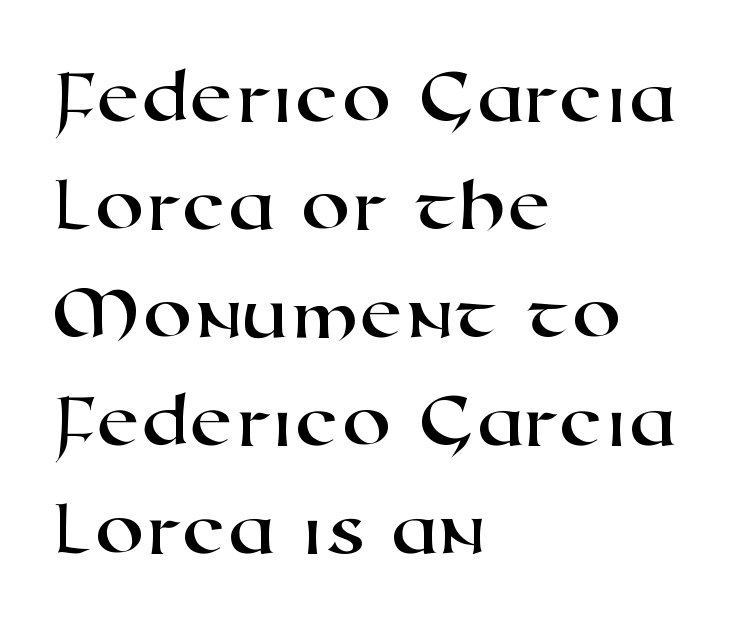
The image shows 80 px wide sans-serif type; set left-aligned, normal line spacing (1.35x), normal letter spacing, not underlined; high stroke contrast and a medium x-height.
